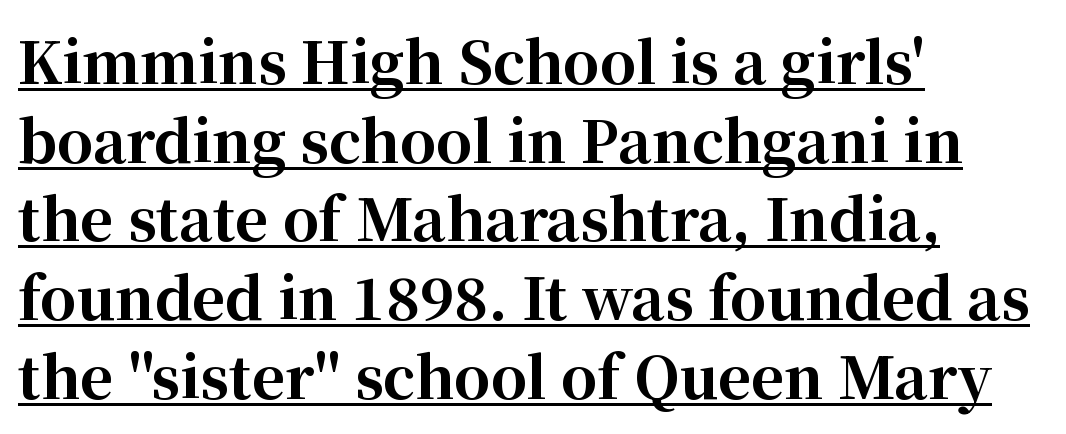
The image shows 57 px bold serif type, upright; set left-aligned, normal line spacing (1.38x), normal letter spacing, underlined; high stroke contrast and a medium x-height.
